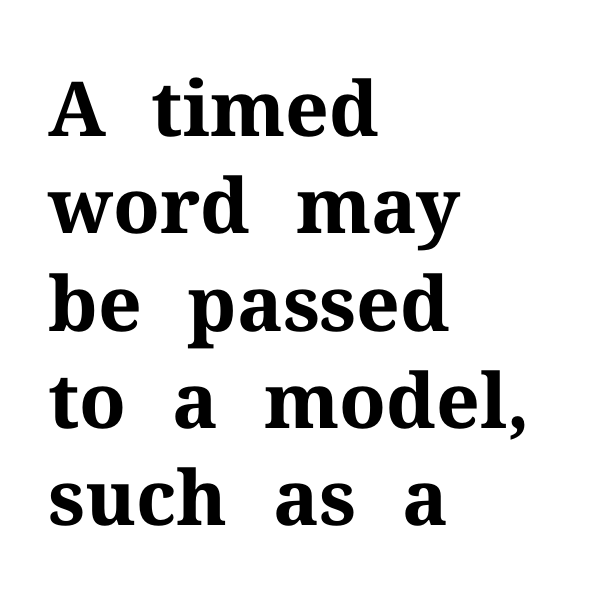
{"serif": "yes", "italic": "no", "bold": "yes", "weight": "bold", "width": "normal", "stroke_contrast": "medium", "x_height": "medium", "monospaced": "no", "underline": "no", "align": "left", "line_spacing": "normal", "line_spacing_ratio": 1.28, "letter_spacing": "normal", "letter_spacing_em": 0.0, "glyph_px": 76}
